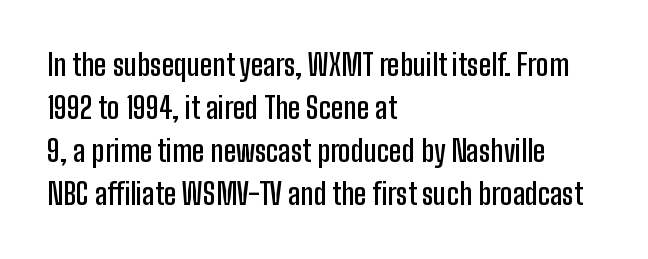
Q: Is the text bold? A: Semi-bold.
Q: Is the text italic (slanted)? A: No, it is upright.
Q: Is the typeface a serif or a sans-serif typeface? A: Sans-serif.
Q: Is the text underlined? A: No.
Q: How is the paragraph aligned? A: Left-aligned.
Q: Is the spacing between letters normal or unusually wide? A: Normal.
Q: Is the spacing between lines tight, normal or loose? A: Normal.
Q: Width (condensed, normal, or wide)? A: Condensed.
Q: Stroke contrast? A: Low.
Q: x-height? A: Medium.
Q: Monospaced? A: No.
